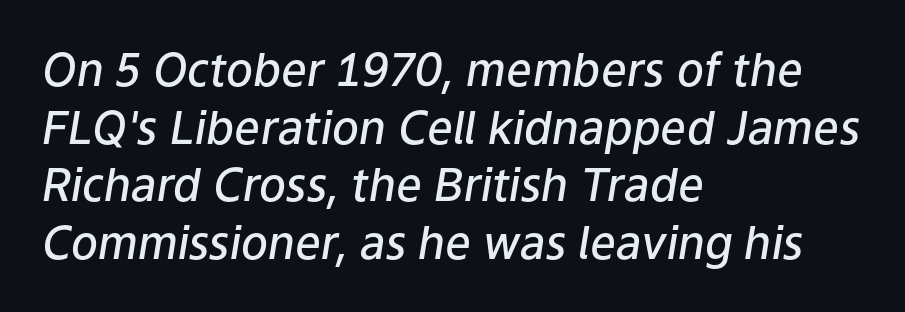
The image shows 45 px semibold type, italic (leaning right); set left-aligned, normal line spacing (1.28x), normal letter spacing, not underlined; low stroke contrast and a medium x-height.
